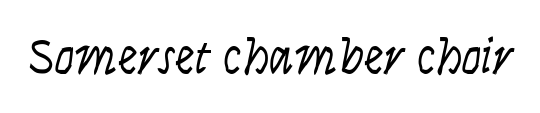
The gap between lines stays unmarked. Ink coverage per letter is moderate at most. It's the slanting kind of type. Observe the ordinary spacing: letters are neighbours, not strangers. Think of a printed novel: that variable character pitch is what you see here.
